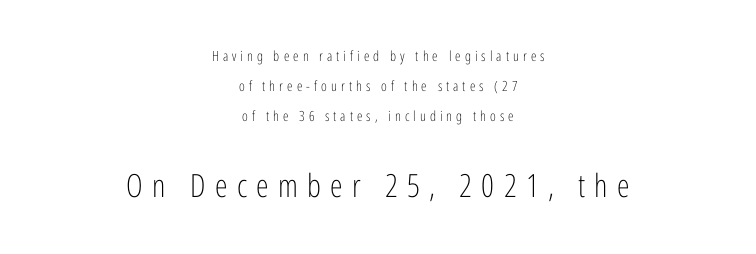
The tracking reads as deliberately expanded to a designer's eye. The characters display no serif detailing; their extremities are plain. Weight: regular or lighter. Anything drawn beneath the words? Only blank space. Does the copy run flush right? No — it is centered line by line.
